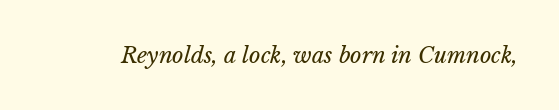
{"italic": "yes", "lean": "right", "slant_degrees": 15, "bold": "no", "underline": "no", "letter_spacing": "normal", "letter_spacing_em": 0.0, "glyph_px": 22}
